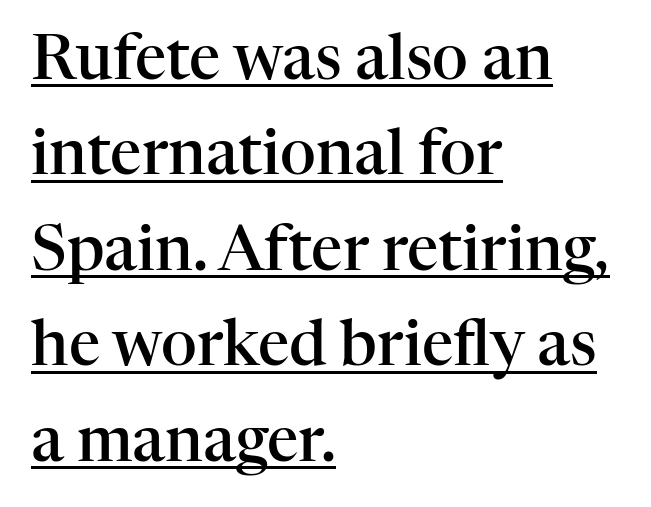
Q: Is the text bold? A: Semi-bold.
Q: Is the text italic (slanted)? A: No, it is upright.
Q: Is the typeface a serif or a sans-serif typeface? A: Serif.
Q: Is the text underlined? A: Yes.
Q: How is the paragraph aligned? A: Left-aligned.
Q: Is the spacing between letters normal or unusually wide? A: Normal.
Q: Is the spacing between lines tight, normal or loose? A: Normal.
Q: Width (condensed, normal, or wide)? A: Normal.
Q: Stroke contrast? A: High.
Q: x-height? A: Medium.
Q: Monospaced? A: No.
